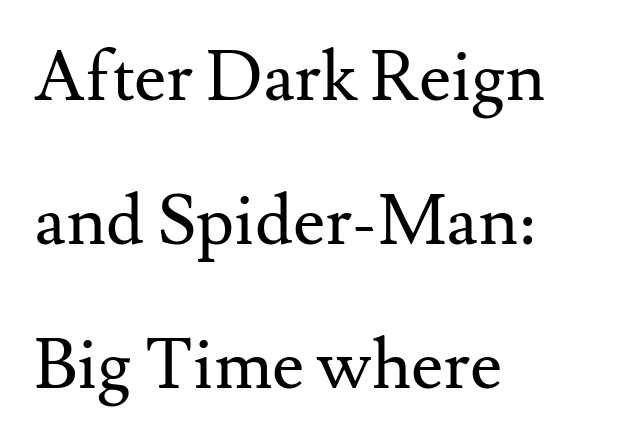
Q: Is the text bold? A: No.
Q: Is the text italic (slanted)? A: No, it is upright.
Q: Is the typeface a serif or a sans-serif typeface? A: Serif.
Q: Is the text underlined? A: No.
Q: How is the paragraph aligned? A: Left-aligned.
Q: Is the spacing between letters normal or unusually wide? A: Normal.
Q: Is the spacing between lines tight, normal or loose? A: Loose.
Q: Width (condensed, normal, or wide)? A: Normal.
Q: Stroke contrast? A: Medium.
Q: x-height? A: Small.
Q: Monospaced? A: No.
